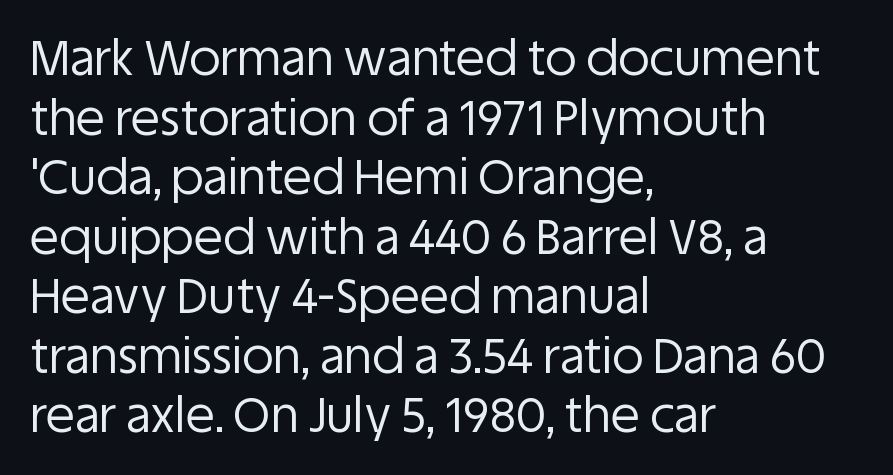
The image shows 48 px regular-weight sans-serif type, upright; set left-aligned, line spacing 1.24x, normal letter spacing, not underlined; low stroke contrast and a large x-height.
